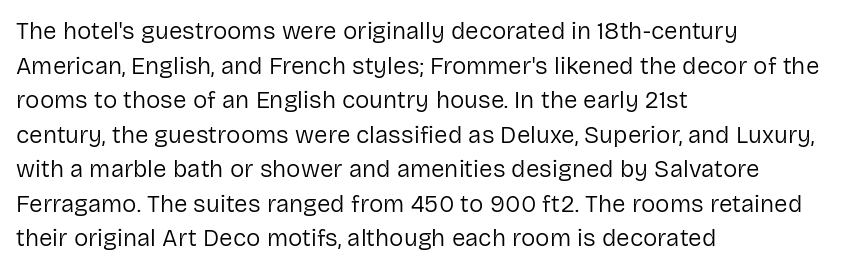
The image shows 24 px text type, upright; set left-aligned, normal line spacing (1.44x), normal letter spacing, not underlined.
